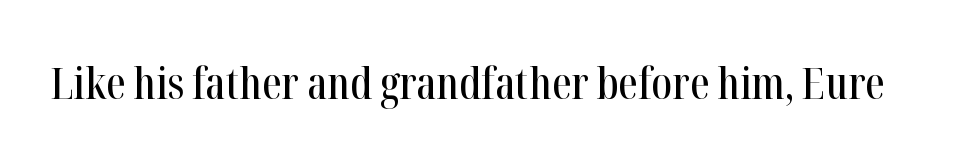
{"serif": "yes", "italic": "no", "width": "condensed", "stroke_contrast": "high", "x_height": "medium", "monospaced": "no", "underline": "no", "letter_spacing": "normal", "letter_spacing_em": 0.0, "glyph_px": 44}
